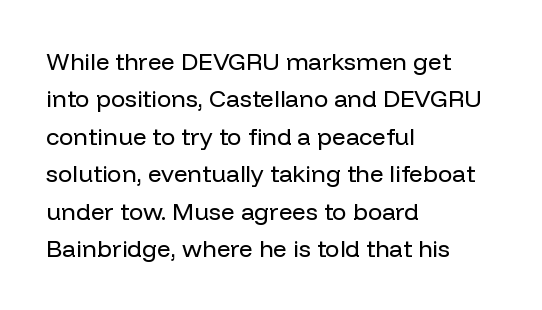
The image shows 24 px text type, upright; set left-aligned, normal line spacing (1.56x), normal letter spacing, not underlined.
